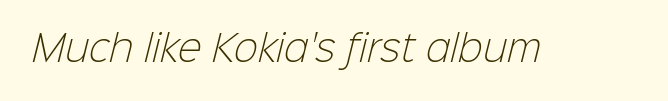
{"serif": "no", "bold": "no", "weight": "light", "width": "normal", "stroke_contrast": "low", "x_height": "medium", "monospaced": "no", "underline": "no", "letter_spacing": "normal", "letter_spacing_em": 0.0, "glyph_px": 36}
